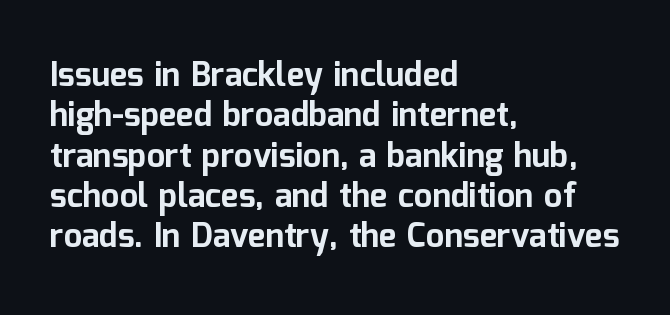
Q: Is the text bold? A: Yes.
Q: Is the text italic (slanted)? A: No, it is upright.
Q: Is the typeface a serif or a sans-serif typeface? A: Sans-serif.
Q: Is the text underlined? A: No.
Q: How is the paragraph aligned? A: Left-aligned.
Q: Is the spacing between letters normal or unusually wide? A: Normal.
Q: Width (condensed, normal, or wide)? A: Normal.
Q: Stroke contrast? A: Low.
Q: x-height? A: Medium.
Q: Monospaced? A: No.
